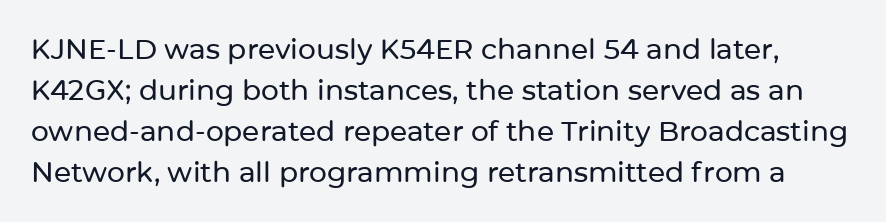
Q: Is the text italic (slanted)? A: No, it is upright.
Q: Is the typeface a serif or a sans-serif typeface? A: Sans-serif.
Q: Is the text underlined? A: No.
Q: Is the spacing between letters normal or unusually wide? A: Normal.
Q: Is the spacing between lines tight, normal or loose? A: Normal.
Q: Width (condensed, normal, or wide)? A: Normal.
Q: Stroke contrast? A: Low.
Q: x-height? A: Medium.
Q: Monospaced? A: No.
